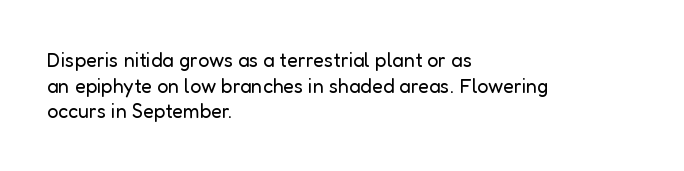
{"italic": "no", "bold": "no", "underline": "no", "align": "left", "line_spacing": "normal", "line_spacing_ratio": 1.28, "letter_spacing": "normal", "letter_spacing_em": 0.0, "glyph_px": 20}
